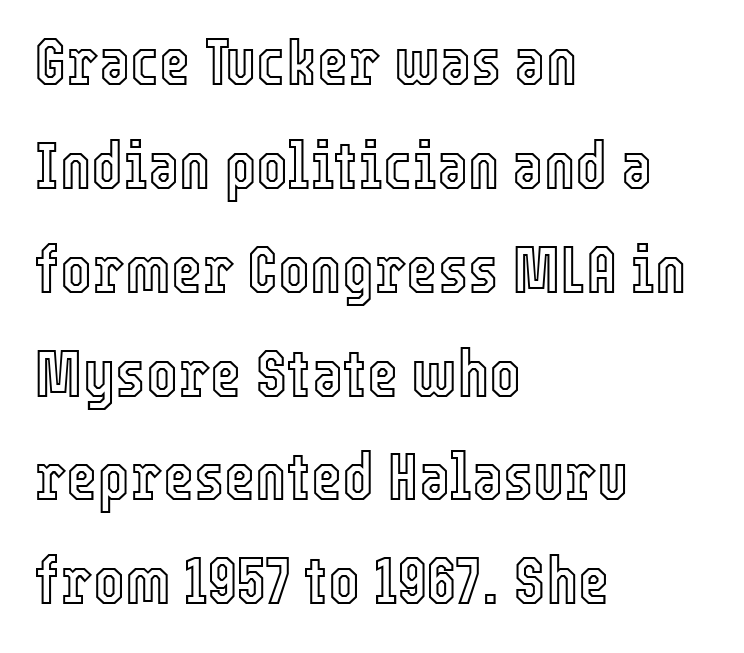
Every row of glyphs begins at an identical x-position on the left. Each letter keeps its own natural width here, so spacing adapts to shape. The specimen omits any rule beneath the text block's lines. Nobody touched the tracking dial on this one.
